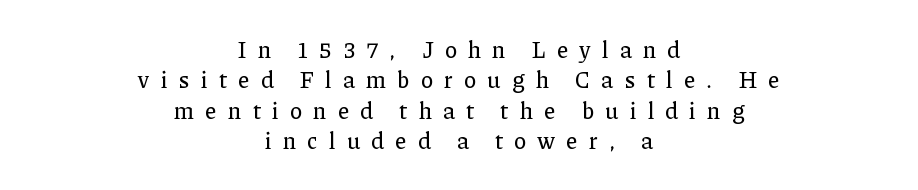
The image shows 23 px text type, upright; set centered, normal line spacing (1.32x), unusually wide letter spacing (+0.49 em), not underlined.
